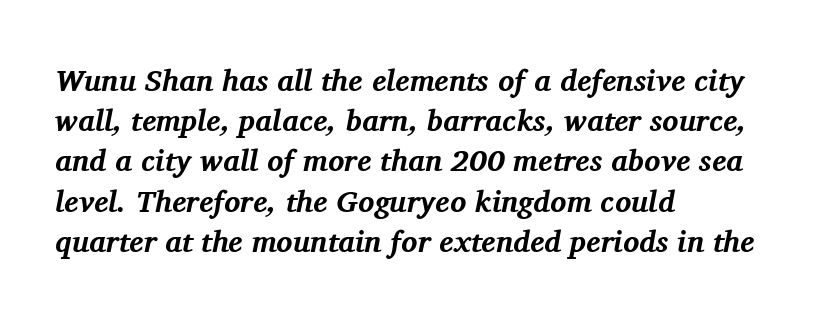
The image shows 30 px bold serif type, italic (leaning right); set left-aligned, normal line spacing (1.34x), normal letter spacing, not underlined; medium stroke contrast and a medium x-height.
